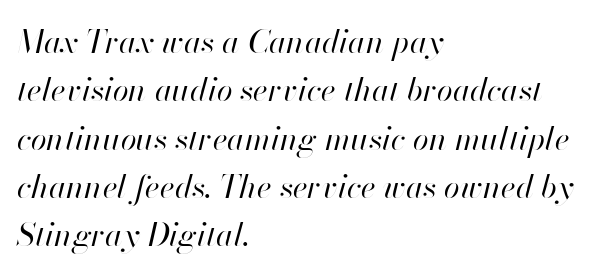
The letters sit at their default tracking, neither squeezed nor spread. The cut favours lightness, reaching ordinary text weight at its darkest. Each new line begins a customary step beneath the previous one. The face used here is proportionally spaced, like ordinary book or web type. Has an underline been added? It has not.
